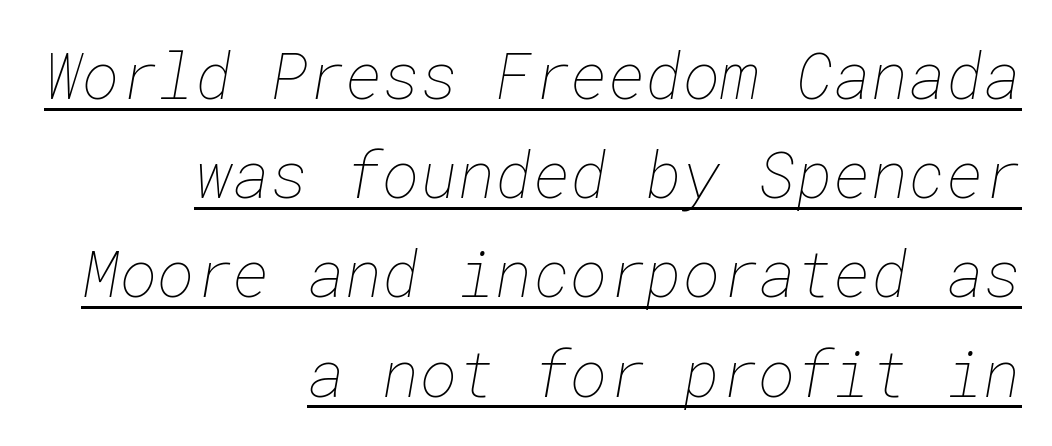
Students, observe the line beneath the letters — that is underlining. Stroke mass is kept to a normal reading level or below. What stands out about the letter spacing? Nothing — it is the standard amount. Each new line begins a customary step beneath the previous one. A student would call this right alignment; a typographer would say flush right, rag left.
